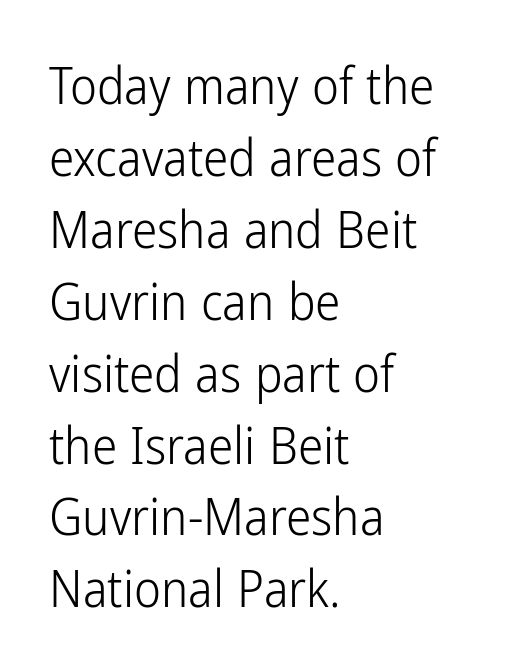
Teacher's note: observe the even left margin — that is flush-left alignment. You could call the tracking neutral — neither tight nor loose. A light-to-regular cut is what we see here. If you drew a line through each stem, it would be perfectly vertical.
